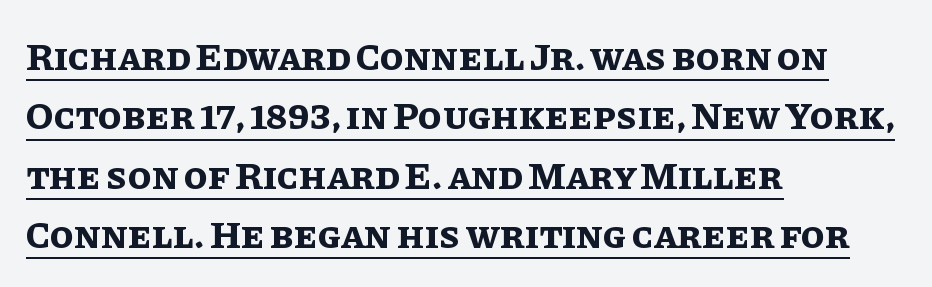
Q: Is the text bold? A: Yes.
Q: Is the text italic (slanted)? A: No, it is upright.
Q: Is the text underlined? A: Yes.
Q: How is the paragraph aligned? A: Left-aligned.
Q: Is the spacing between letters normal or unusually wide? A: Normal.
Q: Is the spacing between lines tight, normal or loose? A: Normal.
Q: Width (condensed, normal, or wide)? A: Normal.
Q: Stroke contrast? A: Low.
Q: x-height? A: Large.
Q: Monospaced? A: No.
